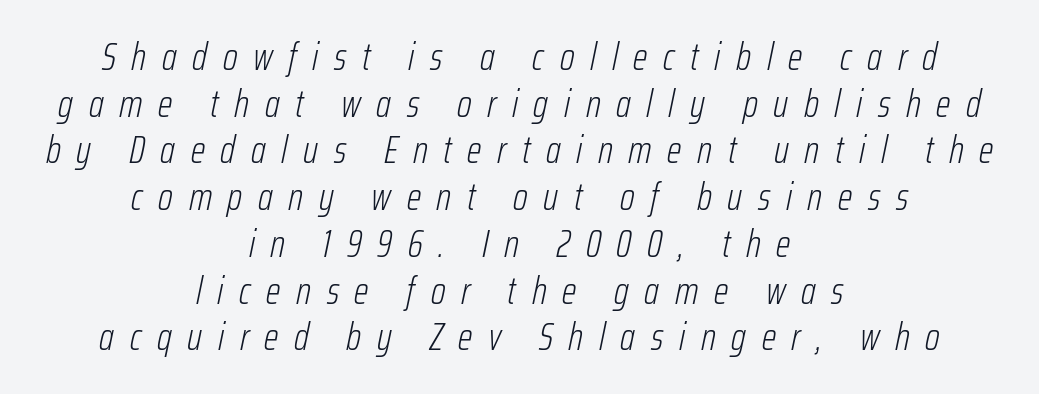
These lines were composed using italics. The passage is arranged like a title page — every line centered. Heft: none added — not bold. Loose tracking; the words dissolve into strings of separated letters. Spacing verdict: proportional, widths tailored to each character.
